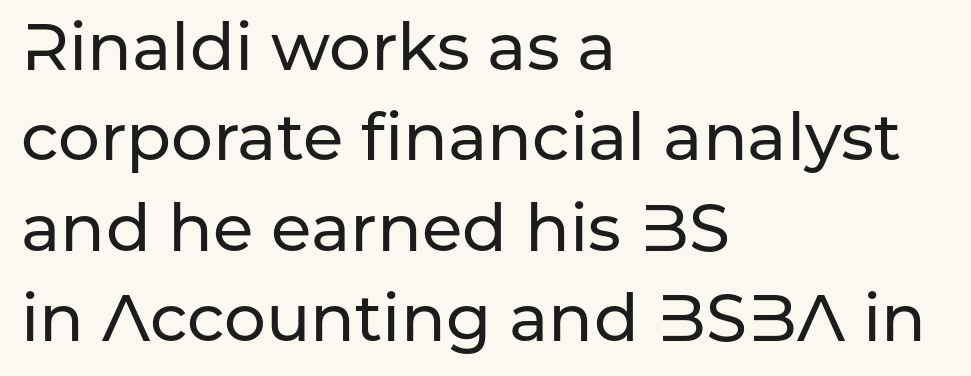
The image shows 66 px sans-serif type, upright; set left-aligned, normal line spacing (1.37x), normal letter spacing, not underlined; low stroke contrast and a medium x-height.
